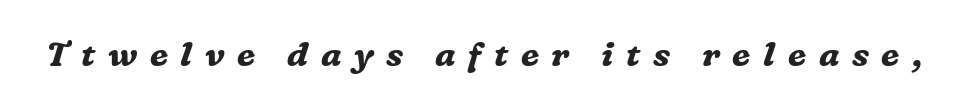
The image shows 34 px bold serif type, italic (leaning right); set unusually wide letter spacing (+0.37 em), not underlined; medium stroke contrast and a medium x-height.
